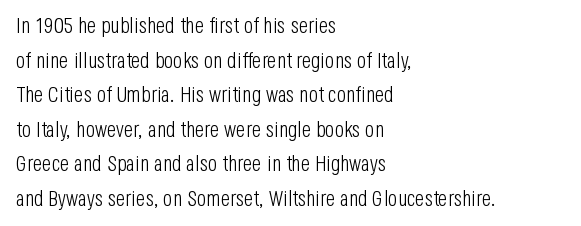
{"italic": "no", "bold": "no", "underline": "no", "align": "left", "line_spacing": "normal", "line_spacing_ratio": 1.57, "letter_spacing": "normal", "letter_spacing_em": 0.0, "glyph_px": 22}
